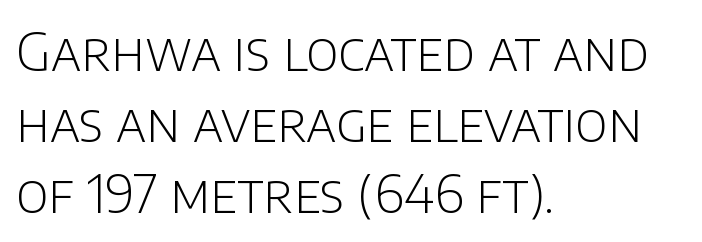
Q: Is the text bold? A: No.
Q: Is the text italic (slanted)? A: No, it is upright.
Q: Is the typeface a serif or a sans-serif typeface? A: Sans-serif.
Q: Is the text underlined? A: No.
Q: How is the paragraph aligned? A: Left-aligned.
Q: Is the spacing between letters normal or unusually wide? A: Normal.
Q: Is the spacing between lines tight, normal or loose? A: Normal.
Q: Width (condensed, normal, or wide)? A: Normal.
Q: Stroke contrast? A: Low.
Q: x-height? A: Large.
Q: Monospaced? A: No.
